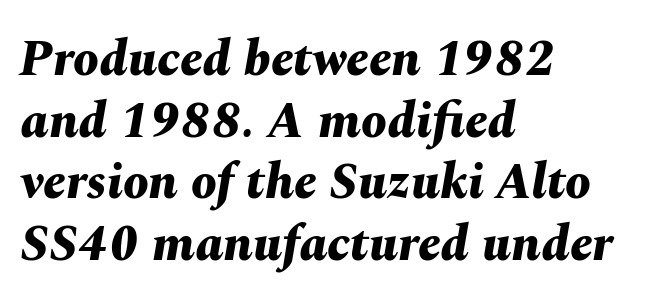
Lines of text with bare space underneath. Leftover space on each line is placed entirely after the last word. Proportional: the letters do not fall into vertical columns. Does the weight exceed regular? Yes, all the way to bold. Posture: slanted.
